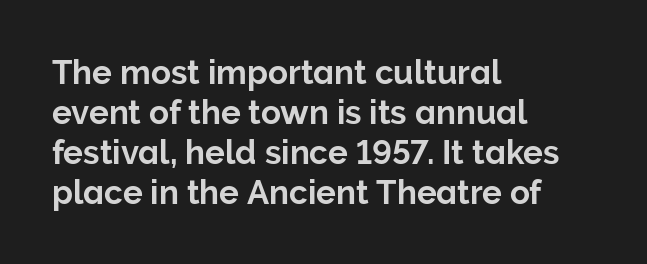
Horizontally, the lines are justified to the leading edge only. Plain, unruled lines of type. Tall strokes in this sample are plumb rather than angled. Is this a fixed-width face? No — the glyphs have proportional, varying widths. The designer went with a sans here, leaving each stem footless. Standard letterfit; no display-style spreading of the glyphs.
